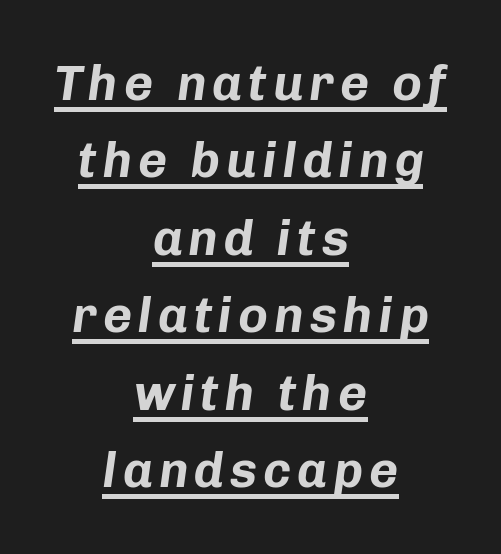
The typesetting leans heavy: a genuine bold. The line-height multiplier appears to be the usual default. Reading down the block, each line starts at a different indent, mirrored at its end. Observe the lean: these are italic letterforms. Caption: lettering with a line underneath. Varying glyph widths throughout — classic text-font behaviour.
